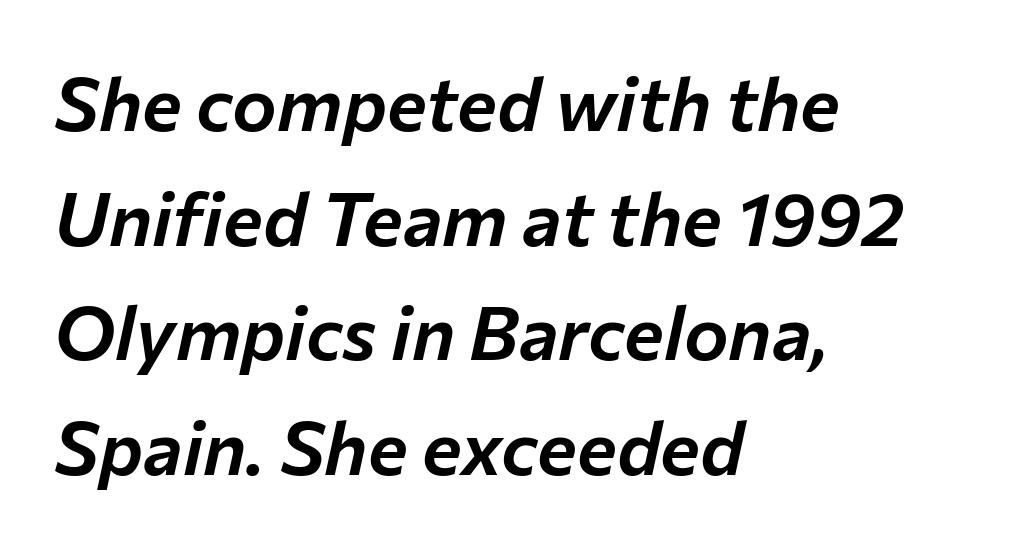
The image shows 75 px text type, italic (leaning right); set left-aligned, normal line spacing (1.53x), normal letter spacing, not underlined; low stroke contrast and a medium x-height.
